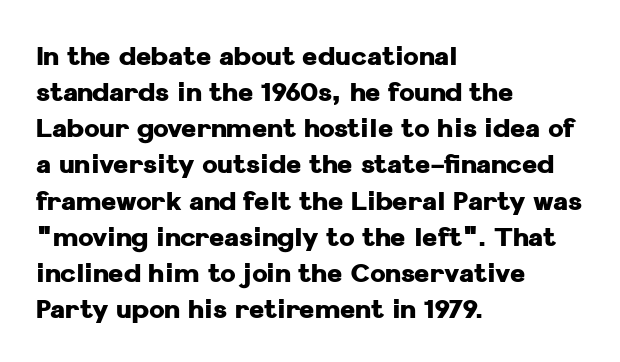
Q: Is the text bold? A: Yes.
Q: Is the text italic (slanted)? A: No, it is upright.
Q: Is the text underlined? A: No.
Q: How is the paragraph aligned? A: Left-aligned.
Q: Is the spacing between letters normal or unusually wide? A: Normal.
Q: Is the spacing between lines tight, normal or loose? A: Normal.
